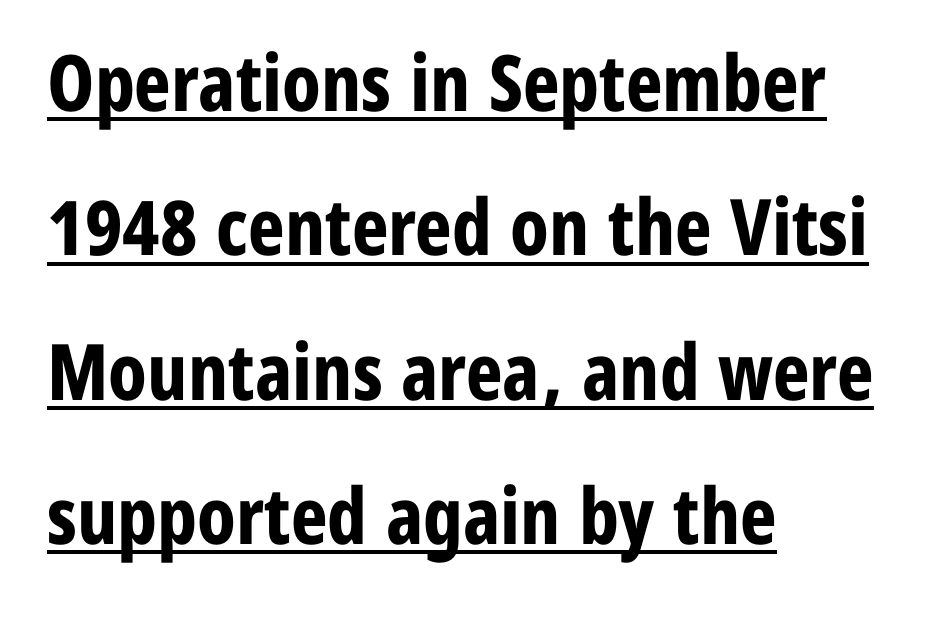
The image shows 78 px bold, condensed sans-serif type, upright; set left-aligned, line spacing 1.85x, normal letter spacing, underlined; low stroke contrast and a medium x-height.
